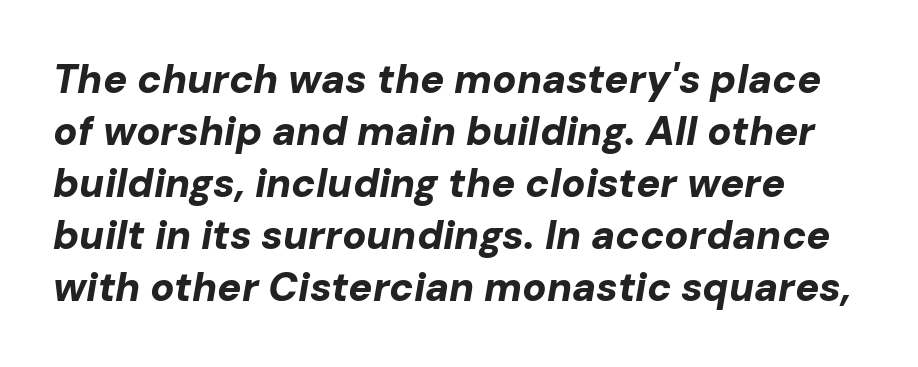
The image shows 40 px bold type, italic (leaning right); set normal line spacing (1.3x), normal letter spacing, not underlined; low stroke contrast and a medium x-height.
